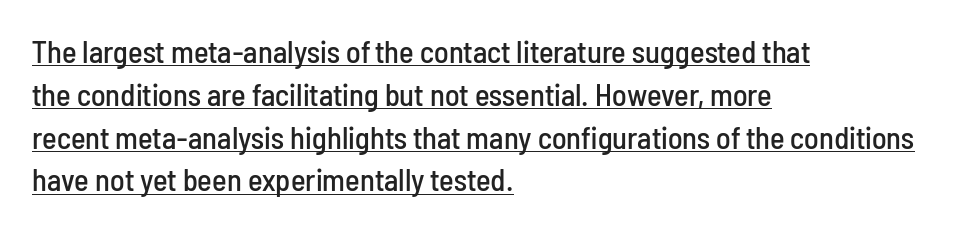
{"serif": "no", "italic": "no", "width": "condensed", "stroke_contrast": "low", "x_height": "medium", "monospaced": "no", "underline": "yes", "align": "left", "line_spacing": "normal", "line_spacing_ratio": 1.38, "letter_spacing": "normal", "letter_spacing_em": 0.0, "glyph_px": 31}
